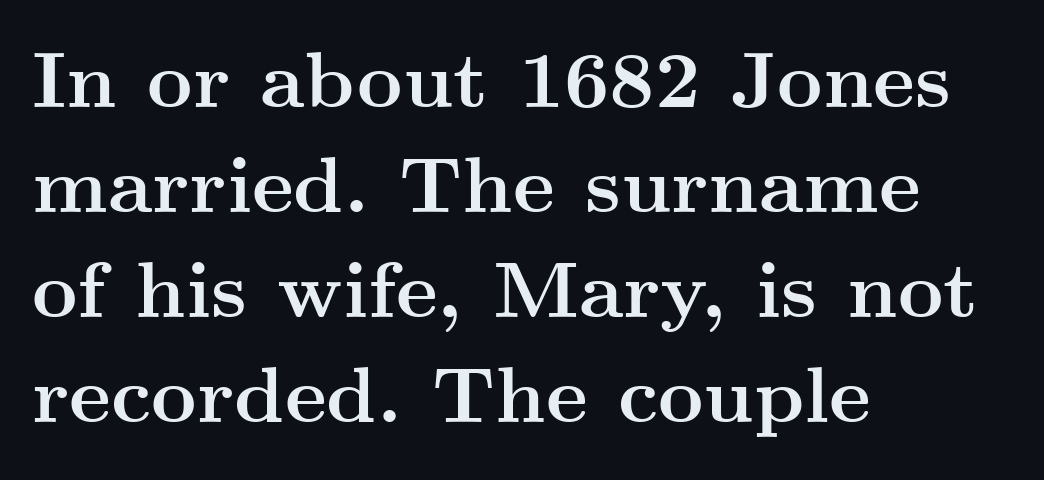
{"serif": "yes", "italic": "no", "bold": "yes", "weight": "semibold", "width": "wide", "stroke_contrast": "medium", "x_height": "small", "monospaced": "no", "underline": "no", "align": "left", "line_spacing": "normal", "line_spacing_ratio": 1.33, "letter_spacing": "normal", "letter_spacing_em": 0.0, "glyph_px": 79}
